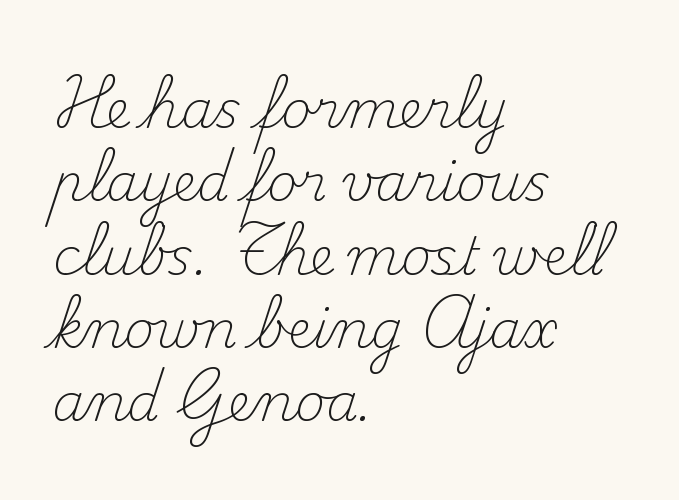
The font family rendered here belongs to the serif group. Here the glyphs are tracked normally, forming tight word shapes. This block has exactly the height ordinary leading produces. The rendering anchors every line to the left-hand side.
